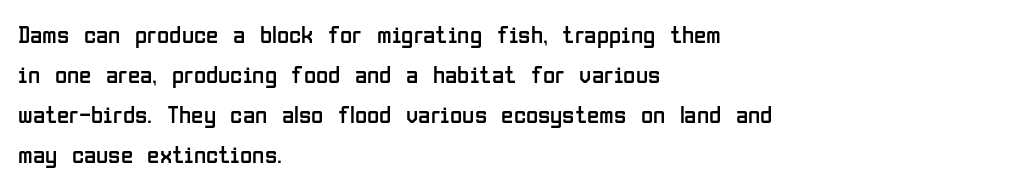
{"italic": "no", "bold": "no", "underline": "no", "align": "left", "line_spacing": "normal", "line_spacing_ratio": 1.6, "letter_spacing": "normal", "letter_spacing_em": 0.0, "glyph_px": 25}
